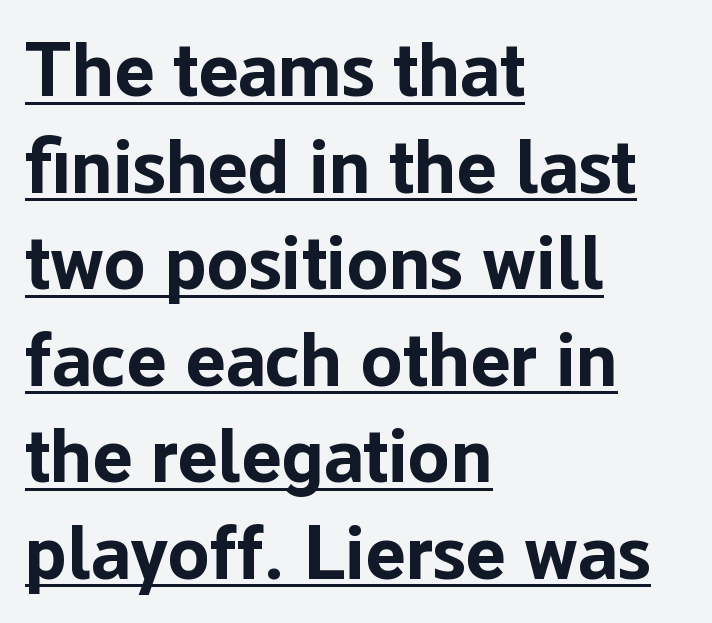
Is there an underline? Yes — a line sits under the letters. These lines keep a tight, regular rhythm from letter to letter. Line spacing here is normal. Layout note: lines flush left. The letters stand straight up with perfectly vertical stems. Character widths vary here, with narrow letters taking less room than wide ones.
